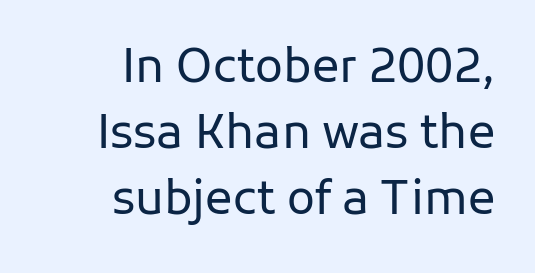
Q: Is the text bold? A: No.
Q: Is the text italic (slanted)? A: No, it is upright.
Q: Is the typeface a serif or a sans-serif typeface? A: Sans-serif.
Q: Is the text underlined? A: No.
Q: How is the paragraph aligned? A: Right-aligned.
Q: Is the spacing between letters normal or unusually wide? A: Normal.
Q: Is the spacing between lines tight, normal or loose? A: Normal.
Q: Width (condensed, normal, or wide)? A: Normal.
Q: Stroke contrast? A: Low.
Q: x-height? A: Medium.
Q: Monospaced? A: No.
